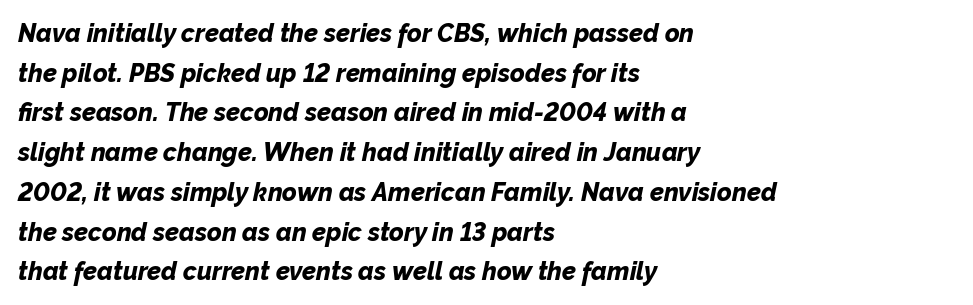
Q: Is the text bold? A: Yes.
Q: Is the text italic (slanted)? A: Yes, it leans right by about 12 degrees.
Q: Is the text underlined? A: No.
Q: How is the paragraph aligned? A: Left-aligned.
Q: Is the spacing between letters normal or unusually wide? A: Normal.
Q: Is the spacing between lines tight, normal or loose? A: Normal.
